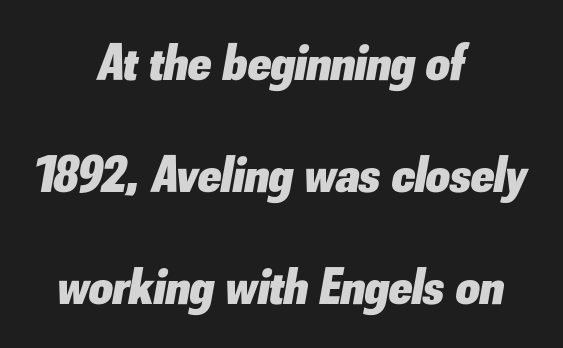
Q: Is the text bold? A: Yes.
Q: Is the text italic (slanted)? A: Yes, it leans right by about 10 degrees.
Q: Is the text underlined? A: No.
Q: How is the paragraph aligned? A: Centered.
Q: Is the spacing between letters normal or unusually wide? A: Normal.
Q: Is the spacing between lines tight, normal or loose? A: Loose.
Q: Width (condensed, normal, or wide)? A: Normal.
Q: Stroke contrast? A: Low.
Q: x-height? A: Small.
Q: Monospaced? A: No.
